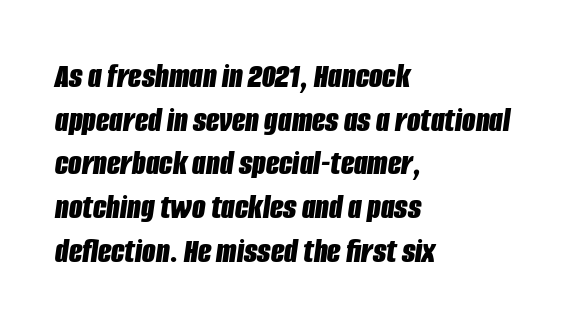
The image shows 35 px bold, condensed type, italic (leaning right); set left-aligned, normal line spacing (1.25x), normal letter spacing, not underlined; low stroke contrast and a large x-height.
